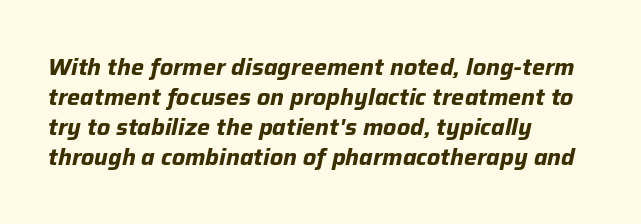
{"italic": "yes", "lean": "right", "slant_degrees": 12, "bold": "yes", "underline": "no", "align": "left", "line_spacing": "normal", "line_spacing_ratio": 1.3, "letter_spacing": "normal", "letter_spacing_em": 0.0, "glyph_px": 23}
